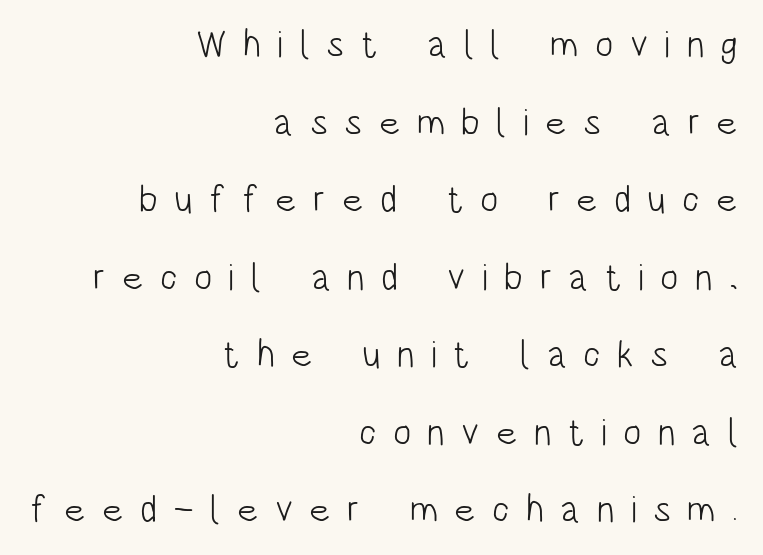
The image shows 38 px light, condensed sans-serif type, upright; set right-aligned, loose line spacing (2.04x), unusually wide letter spacing (+0.43 em), not underlined; low stroke contrast and a large x-height.
